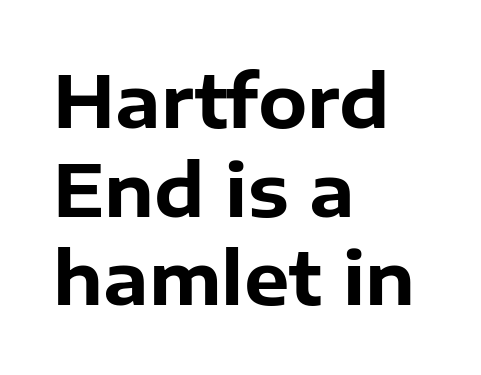
Varying glyph widths throughout — classic text-font behaviour. Is the letter spacing exaggerated? No — it looks like the ordinary default. Notice how the stems are strictly vertical — no italics here. Descender tails drop into unmarked territory. Teacher's note: observe the even left margin — that is flush-left alignment. A full-strength bold gives these letters their thick strokes.
